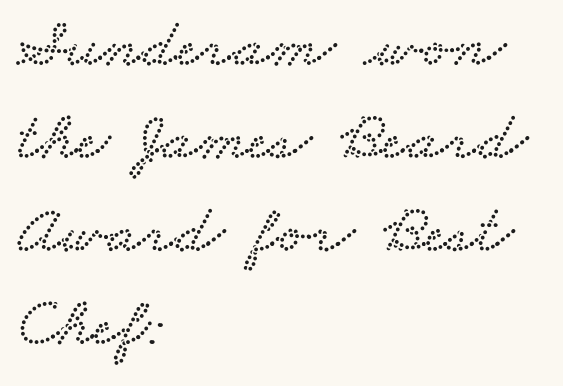
Does the copy run flush right? No — it runs flush left. Quick note: underline off. If you measured baseline to baseline, you'd find a middling distance. The letters carry serifs — small finishing strokes at the ends of their stems. Character widths vary here, with narrow letters taking less room than wide ones. The line texture is even and compact thanks to regular tracking.
